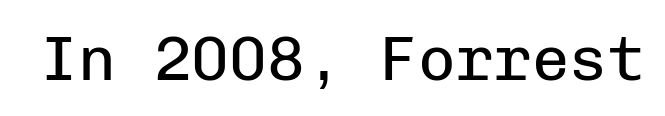
You could count columns in this text — the font is strictly monospaced. Stroke terminals: plain, sans-serif. The line texture is even and compact thanks to regular tracking. Italic: no, the glyphs are upright roman. The strokes carry an ordinary text weight at most.
